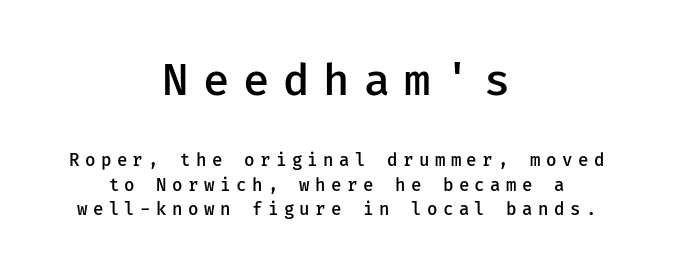
The face used here appears at its bigger size in the upper chunk. Evenly set lines give the paragraph a standard silhouette. As a designer I'd log this as weight 600, semibold. The type is letterspaced generously, with wide tracking. Unlike italic type, these characters show no tilt at all. The specimen omits any rule beneath the text block's lines.
